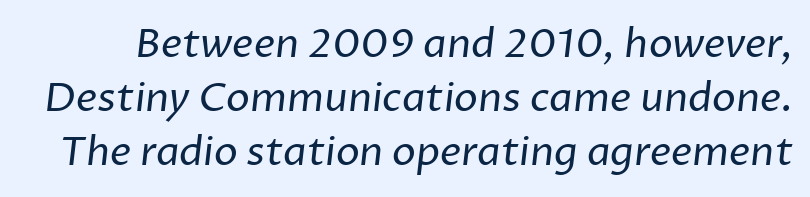
The image shows 40 px regular-weight sans-serif type; set normal line spacing (1.35x), normal letter spacing, not underlined; low stroke contrast and a medium x-height.
